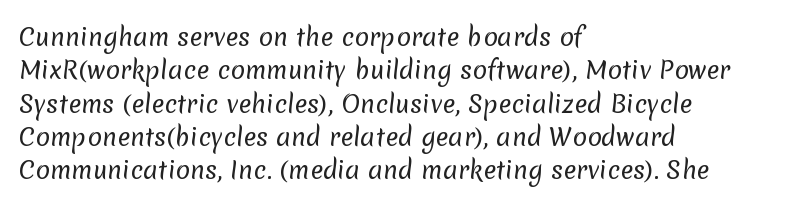
The image shows 24 px text type; set left-aligned, normal line spacing (1.39x), normal letter spacing, not underlined.
